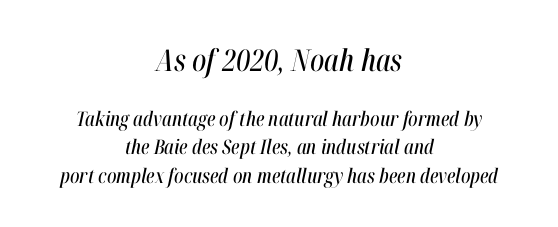
The image shows 30 px condensed type, italic (leaning right); set centered, normal line spacing (1.41x), normal letter spacing, not underlined; the first (top) block is 1.5x larger; high stroke contrast and a medium x-height.
